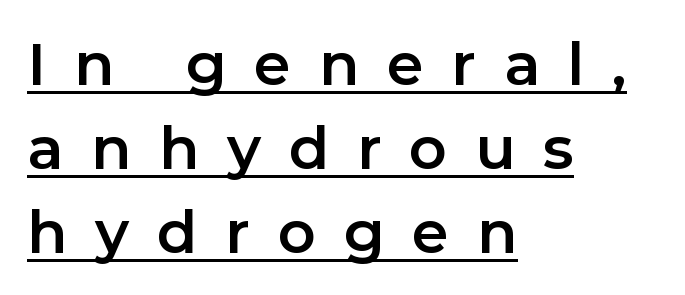
Q: Is the text italic (slanted)? A: No, it is upright.
Q: Is the typeface a serif or a sans-serif typeface? A: Sans-serif.
Q: Is the text underlined? A: Yes.
Q: How is the paragraph aligned? A: Left-aligned.
Q: Is the spacing between letters normal or unusually wide? A: Unusually wide.
Q: Is the spacing between lines tight, normal or loose? A: Normal.
Q: Width (condensed, normal, or wide)? A: Normal.
Q: Stroke contrast? A: Low.
Q: x-height? A: Medium.
Q: Monospaced? A: No.
